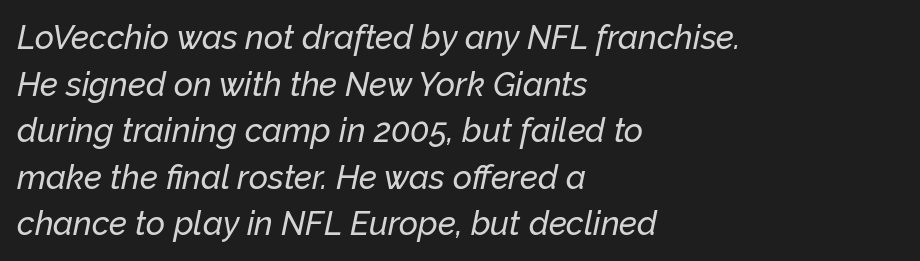
The image shows 33 px text type, italic (leaning right); set left-aligned, normal line spacing (1.41x), normal letter spacing, not underlined; low stroke contrast and a medium x-height.
